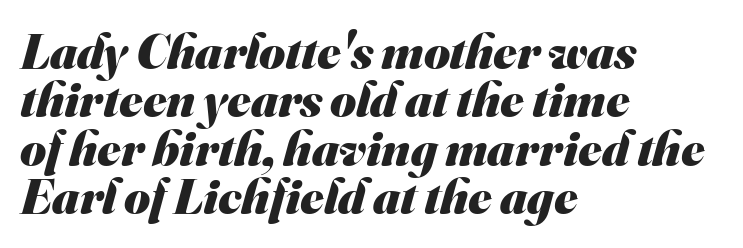
Decoration check: the copy has no underline. The line texture is even and compact thanks to regular tracking. The strokes are fattened all the way to bold. This sample has the flowing, uneven cadence of proportional lettering. Honestly, the rows look squashed on top of each other.
